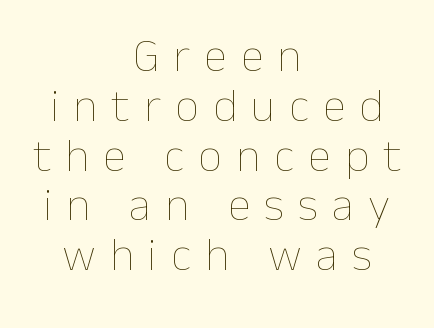
The typesetting does not lean heavy: it is not bold. The letterforms stand isolated, each surrounded by extra space. The vertical gap from one line to the next is small. Is there any slant? The stems are plumb.
